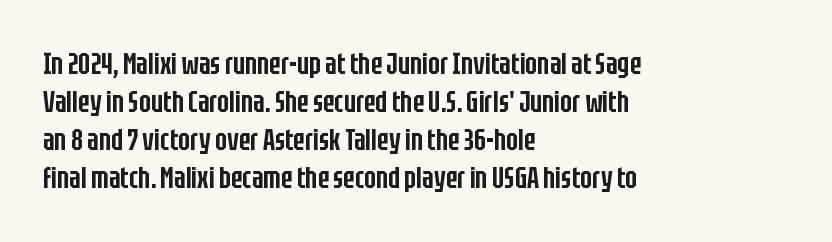
A typesetter would call this proportional, since set widths differ per character. No word sits above an underline. Is this a sans? Yes — the strokes have no serifs. The passage shown has conventional tracking throughout.
